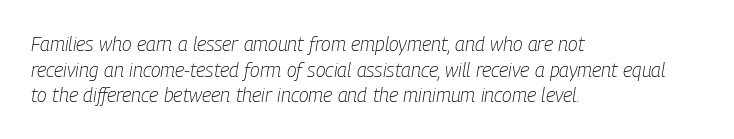
The image shows 20 px text type, italic (leaning right); set left-aligned, normal line spacing (1.28x), normal letter spacing, not underlined.
